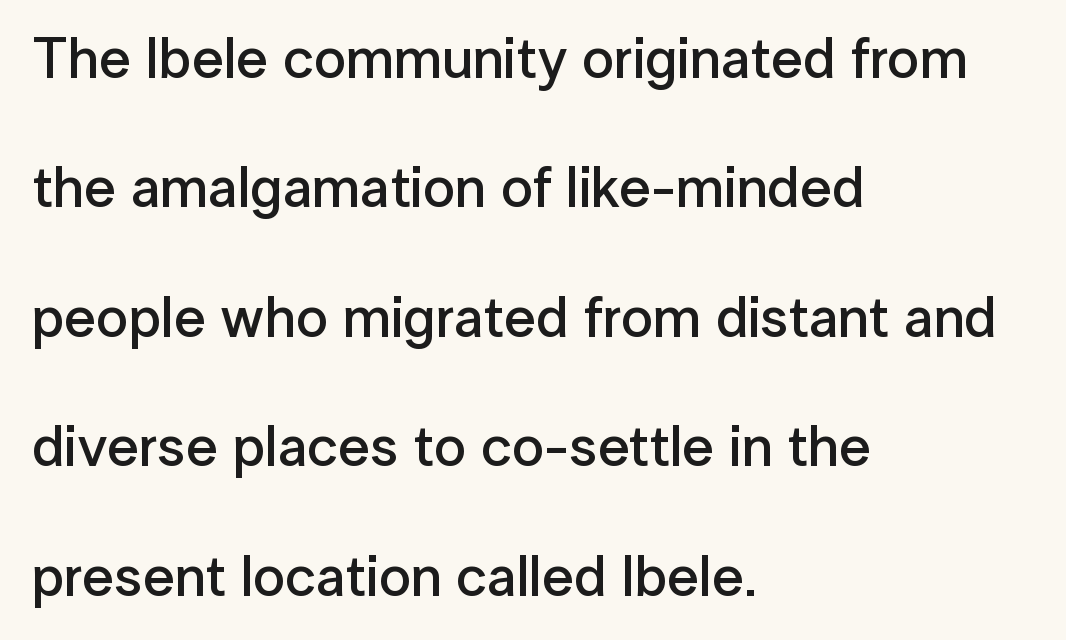
The image shows 57 px semibold sans-serif type, upright; set left-aligned, loose line spacing (2.27x), normal letter spacing, not underlined; low stroke contrast and a medium x-height.
